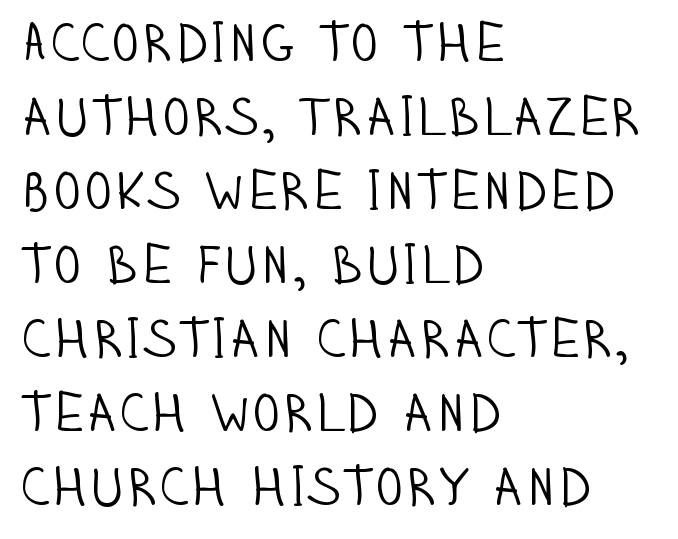
The image shows 54 px light, condensed sans-serif type, upright; set left-aligned, normal line spacing (1.37x), normal letter spacing, not underlined; low stroke contrast and a large x-height.
